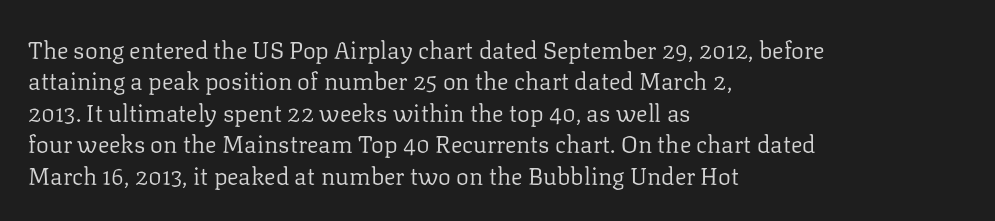
{"italic": "no", "bold": "no", "underline": "no", "align": "left", "line_spacing": "normal", "line_spacing_ratio": 1.31, "letter_spacing": "normal", "letter_spacing_em": 0.0, "glyph_px": 24}
